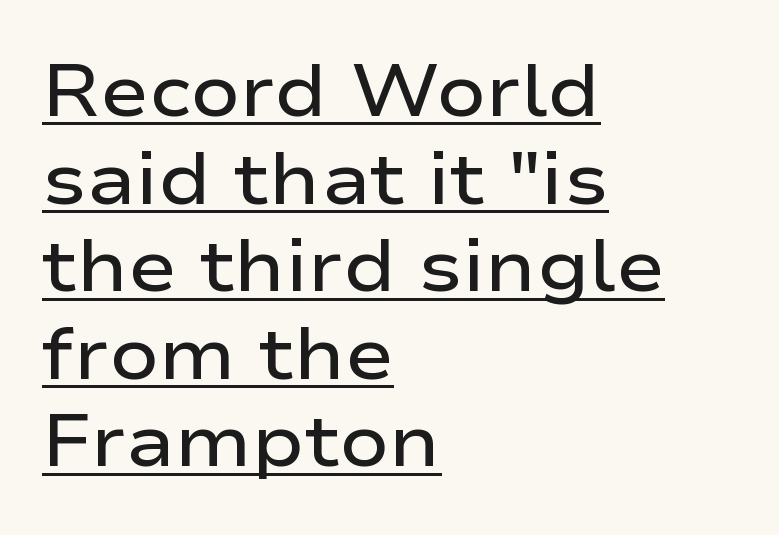
Is there an underline? Yes — a line sits under the letters. Set as a demibold, roughly 600 on the weight scale. In terms of letterform style, serifs are entirely absent. The font's upright variant was chosen for this text. Spacing verdict: proportional, widths tailored to each character.
